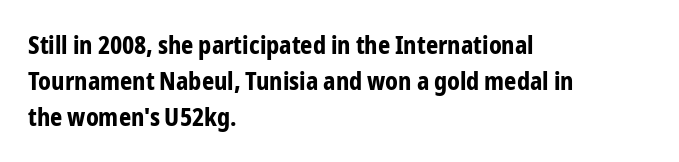
{"italic": "no", "bold": "yes", "underline": "no", "align": "left", "line_spacing": "normal", "line_spacing_ratio": 1.5, "letter_spacing": "normal", "letter_spacing_em": 0.0, "glyph_px": 24}
